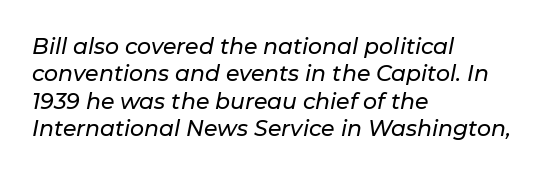
Compared with typical body copy, the letter spacing here is the same. Emphasis-style slanted type is in use. Caption: multi-line text, flush left, ragged right. Has an underline been added? It has not.
